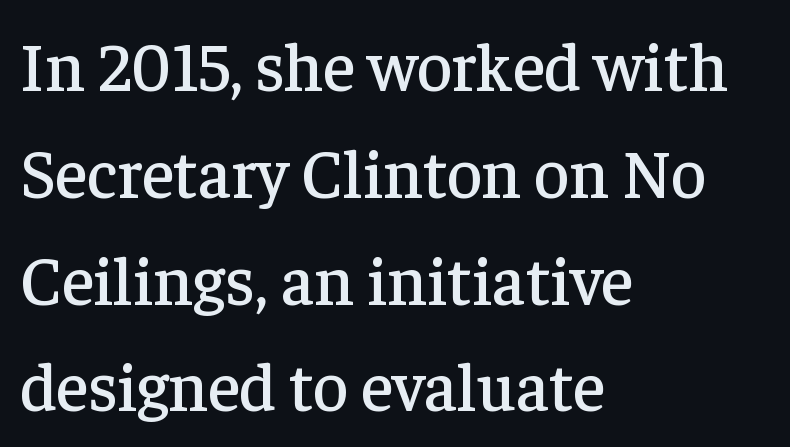
The image shows 68 px serif type, upright; set left-aligned, normal line spacing (1.57x), normal letter spacing, not underlined; low stroke contrast and a medium x-height.
